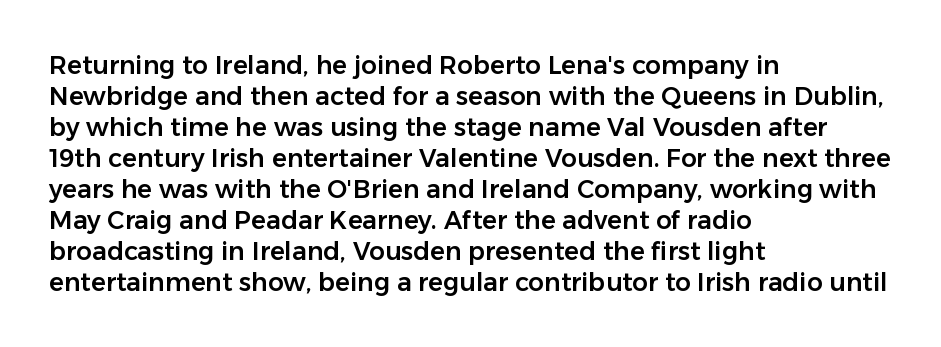
{"italic": "no", "underline": "no", "align": "left", "line_spacing_ratio": 1.24, "letter_spacing": "normal", "letter_spacing_em": 0.0, "glyph_px": 25}
